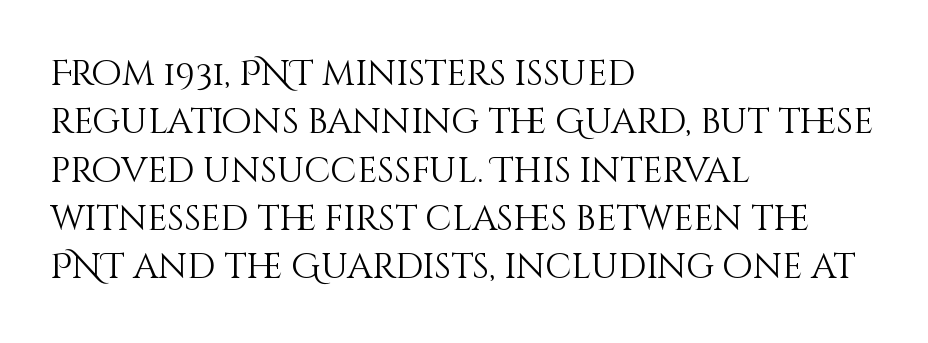
The image shows 35 px light type, upright; set left-aligned, normal line spacing (1.38x), normal letter spacing, not underlined; medium stroke contrast and a large x-height.
